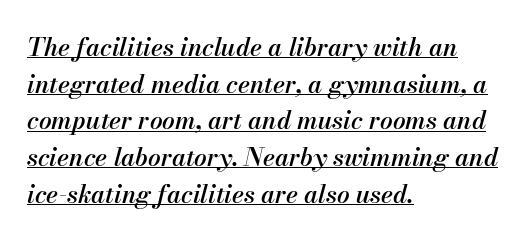
{"italic": "yes", "lean": "right", "slant_degrees": 13, "bold": "semi", "underline": "yes", "align": "left", "line_spacing": "normal", "line_spacing_ratio": 1.47, "letter_spacing": "normal", "letter_spacing_em": 0.0, "glyph_px": 25}
